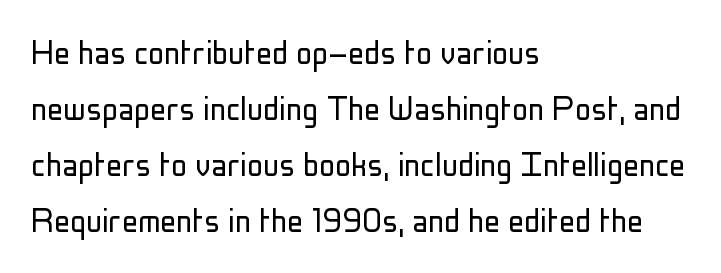
The image shows 40 px light, condensed sans-serif type, upright; set left-aligned, normal line spacing (1.4x), normal letter spacing, not underlined; low stroke contrast and a medium x-height.
